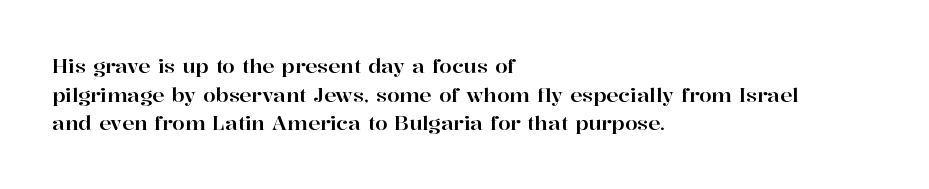
Q: Is the text italic (slanted)? A: No, it is upright.
Q: Is the text underlined? A: No.
Q: How is the paragraph aligned? A: Left-aligned.
Q: Is the spacing between letters normal or unusually wide? A: Normal.
Q: Is the spacing between lines tight, normal or loose? A: Normal.
